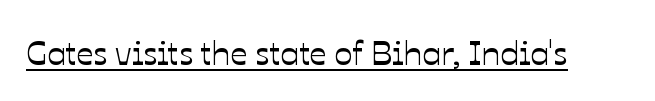
{"italic": "no", "width": "normal", "stroke_contrast": "low", "x_height": "medium", "monospaced": "no", "underline": "yes", "letter_spacing": "normal", "letter_spacing_em": 0.0, "glyph_px": 34}
